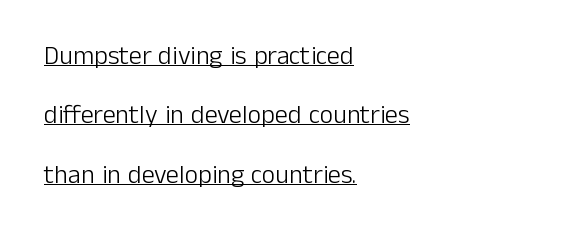
{"italic": "no", "bold": "no", "underline": "yes", "align": "left", "line_spacing": "loose", "line_spacing_ratio": 2.28, "letter_spacing": "normal", "letter_spacing_em": 0.0, "glyph_px": 26}
